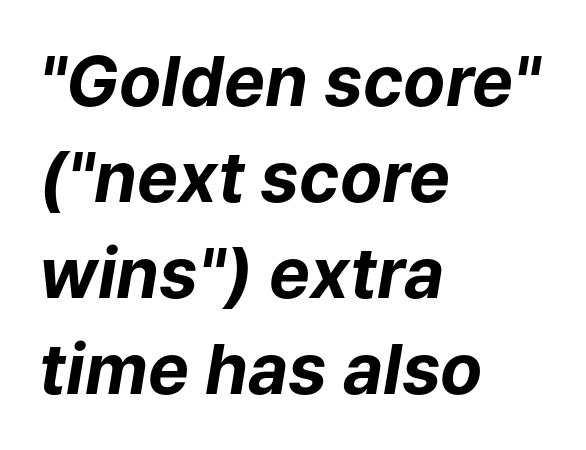
The image shows 69 px bold type, italic (leaning right); set left-aligned, normal line spacing (1.39x), normal letter spacing, not underlined; low stroke contrast and a medium x-height.
